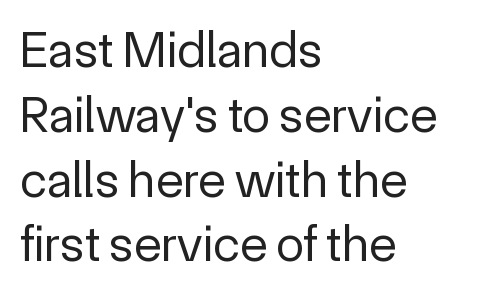
Q: Is the text bold? A: No.
Q: Is the text italic (slanted)? A: No, it is upright.
Q: Is the typeface a serif or a sans-serif typeface? A: Sans-serif.
Q: Is the text underlined? A: No.
Q: How is the paragraph aligned? A: Left-aligned.
Q: Is the spacing between letters normal or unusually wide? A: Normal.
Q: Is the spacing between lines tight, normal or loose? A: Normal.
Q: Width (condensed, normal, or wide)? A: Normal.
Q: x-height? A: Medium.
Q: Monospaced? A: No.
